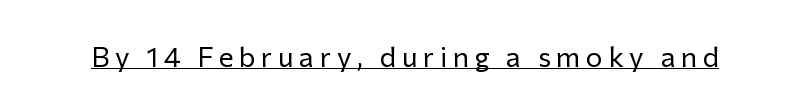
Q: Is the text bold? A: No.
Q: Is the text italic (slanted)? A: No, it is upright.
Q: Is the typeface a serif or a sans-serif typeface? A: Sans-serif.
Q: Is the text underlined? A: Yes.
Q: Is the spacing between letters normal or unusually wide? A: Unusually wide.
Q: Width (condensed, normal, or wide)? A: Normal.
Q: Stroke contrast? A: Low.
Q: x-height? A: Medium.
Q: Monospaced? A: No.
